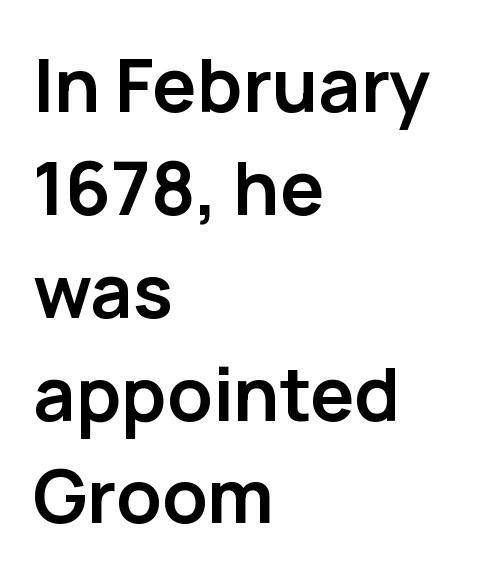
{"serif": "no", "italic": "no", "bold": "yes", "weight": "semibold", "width": "normal", "stroke_contrast": "low", "x_height": "medium", "monospaced": "no", "underline": "no", "align": "left", "line_spacing": "normal", "line_spacing_ratio": 1.39, "letter_spacing": "normal", "letter_spacing_em": 0.0, "glyph_px": 74}
